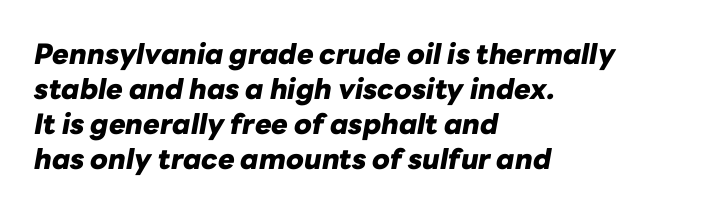
{"italic": "yes", "lean": "right", "slant_degrees": 10, "bold": "yes", "weight": "heavy", "width": "normal", "stroke_contrast": "low", "x_height": "medium", "monospaced": "no", "underline": "no", "align": "left", "line_spacing": "normal", "line_spacing_ratio": 1.25, "letter_spacing": "normal", "letter_spacing_em": 0.0, "glyph_px": 28}
